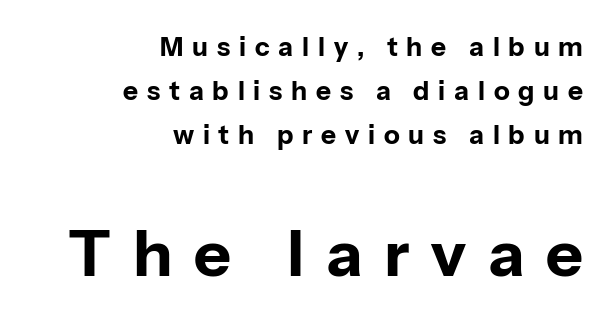
{"serif": "no", "italic": "no", "bold": "yes", "weight": "bold", "width": "normal", "stroke_contrast": "low", "x_height": "medium", "monospaced": "no", "underline": "no", "align": "right", "line_spacing": "normal", "line_spacing_ratio": 1.69, "letter_spacing": "wide", "letter_spacing_em": 0.34, "larger_block": "second", "size_ratio": 2.46, "glyph_px": 64}
